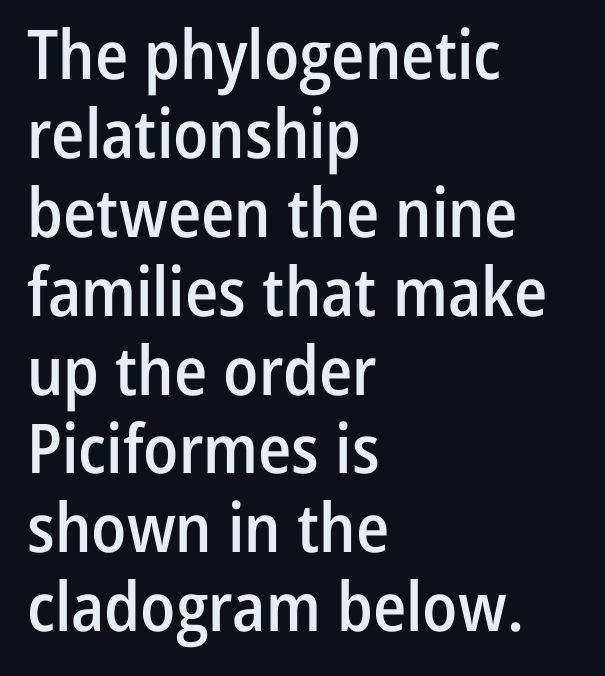
{"serif": "no", "italic": "no", "bold": "semi", "weight": "semibold", "width": "condensed", "stroke_contrast": "low", "x_height": "medium", "monospaced": "no", "underline": "no", "align": "left", "line_spacing_ratio": 1.16, "letter_spacing": "normal", "letter_spacing_em": 0.0, "glyph_px": 68}
